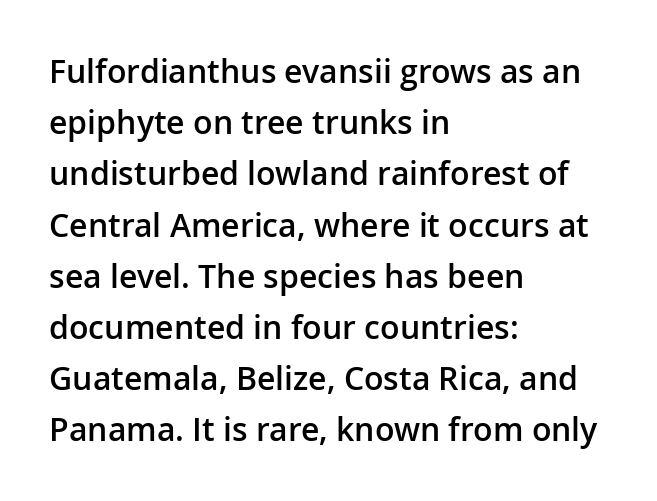
The image shows 32 px semibold sans-serif type, upright; set left-aligned, normal line spacing (1.6x), normal letter spacing, not underlined; low stroke contrast and a medium x-height.
